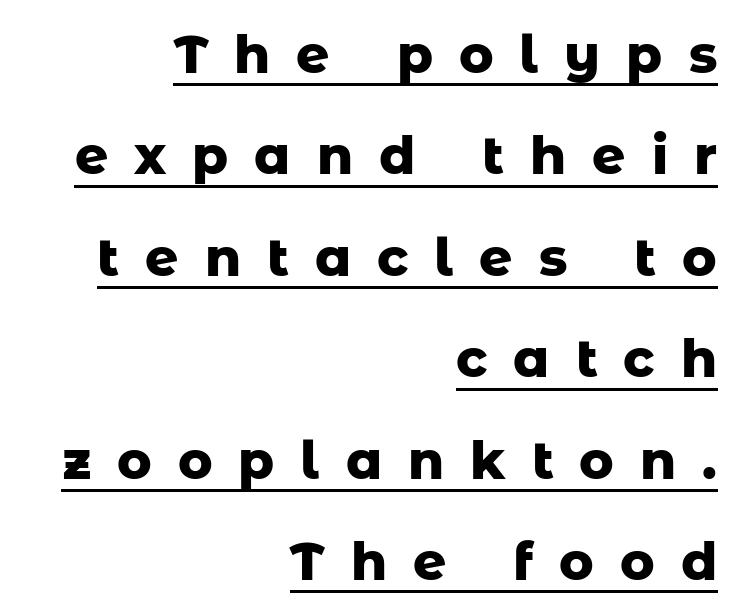
The image shows 52 px heavy sans-serif type, upright; set right-aligned, loose line spacing (1.95x), unusually wide letter spacing (+0.5 em), underlined; low stroke contrast and a medium x-height.
